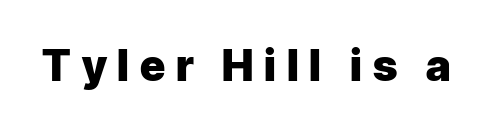
The image shows 43 px heavy sans-serif type, upright; set unusually wide letter spacing (+0.25 em), not underlined; low stroke contrast and a medium x-height.
